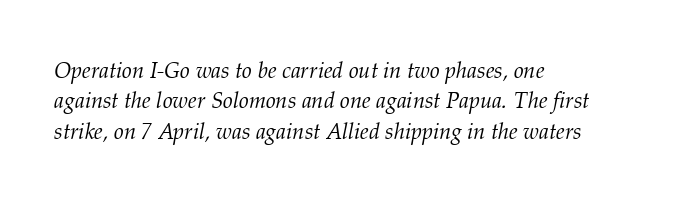
Look at the tracking — it's just the regular setting, nothing added. This reads as an unemphasized weight, regular at the heaviest. This rendering uses left alignment, leaving the right contour irregular. Posture: slanted. Any mark beneath the type? The region is blank. Horizontal bands of white between lines are of average thickness.
